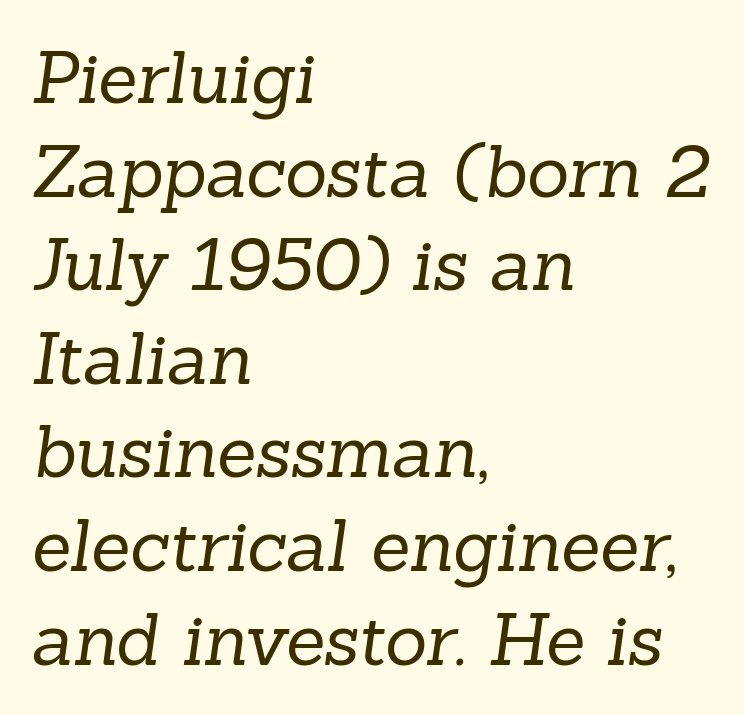
{"serif": "yes", "bold": "no", "weight": "regular", "width": "normal", "stroke_contrast": "low", "x_height": "medium", "monospaced": "no", "underline": "no", "align": "left", "line_spacing": "normal", "line_spacing_ratio": 1.3, "letter_spacing": "normal", "letter_spacing_em": 0.0, "glyph_px": 72}
